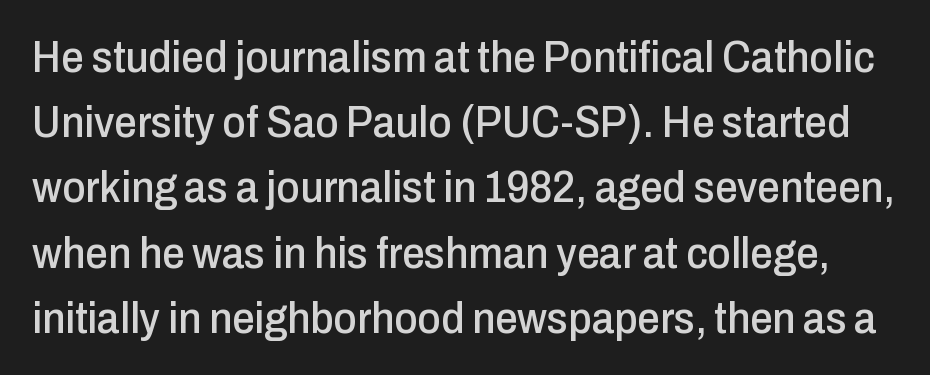
Q: Is the text italic (slanted)? A: No, it is upright.
Q: Is the typeface a serif or a sans-serif typeface? A: Sans-serif.
Q: Is the text underlined? A: No.
Q: Is the spacing between letters normal or unusually wide? A: Normal.
Q: Is the spacing between lines tight, normal or loose? A: Normal.
Q: Width (condensed, normal, or wide)? A: Condensed.
Q: Stroke contrast? A: Low.
Q: x-height? A: Medium.
Q: Monospaced? A: No.
